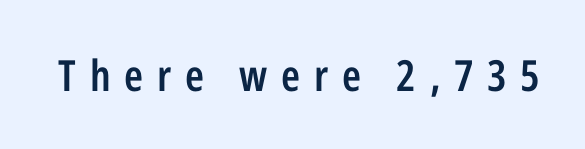
Q: Is the text bold? A: Semi-bold.
Q: Is the text italic (slanted)? A: No, it is upright.
Q: Is the typeface a serif or a sans-serif typeface? A: Sans-serif.
Q: Is the text underlined? A: No.
Q: Is the spacing between letters normal or unusually wide? A: Unusually wide.
Q: Width (condensed, normal, or wide)? A: Condensed.
Q: Stroke contrast? A: Low.
Q: x-height? A: Medium.
Q: Monospaced? A: No.
